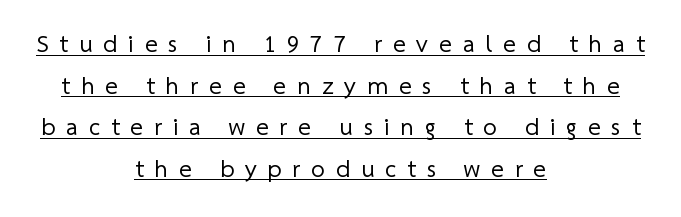
The characters are drawn with everyday or finer stroke widths. This is underlined copy, the kind a proofreader might mark for attention. In terms of letterspacing, this is a distinctly airy, spread setting. Is the block centered? Yes — each line is placed symmetrically about the middle.
